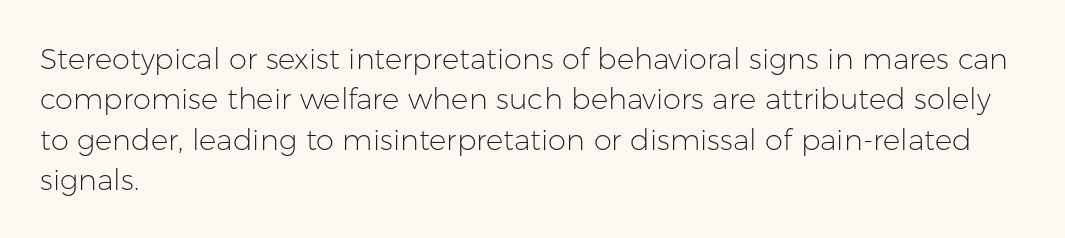
The image shows 29 px light sans-serif type, upright; set left-aligned, normal line spacing (1.39x), normal letter spacing, not underlined; low stroke contrast and a medium x-height.
